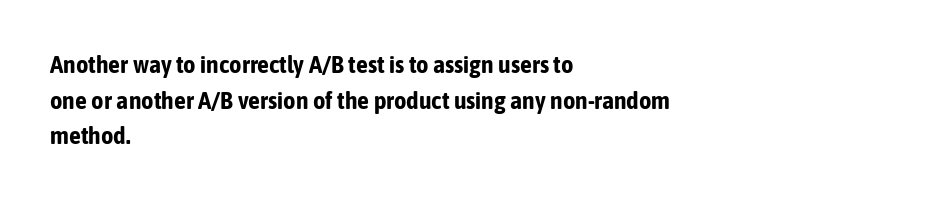
Its strokes are broad and dark, the hallmark of bold type. Short and long lines alike share a common starting point at left. Reading down the column, the eye jumps a familiar distance to each next line. Bare-footed words on every line.
